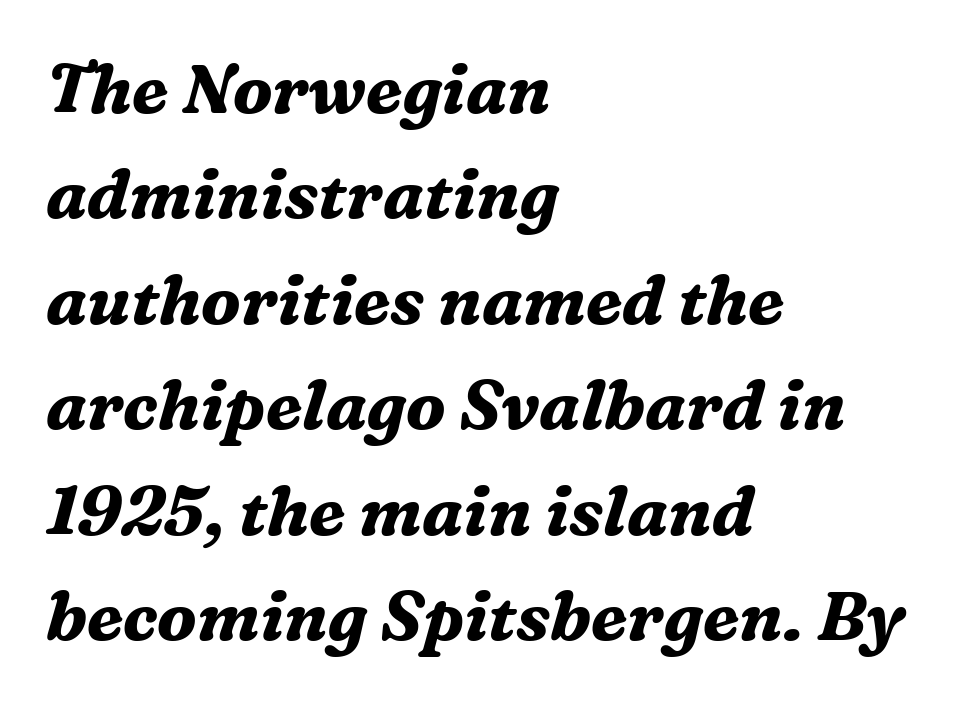
The typography opts for an oblique posture over an upright one. Serif or sans? Serif — the stroke terminals have little feet. Look at the tracking — it's just the regular setting, nothing added. Where is the straight margin? On the left. Bold? Absolutely — the strokes are thick and heavy.
